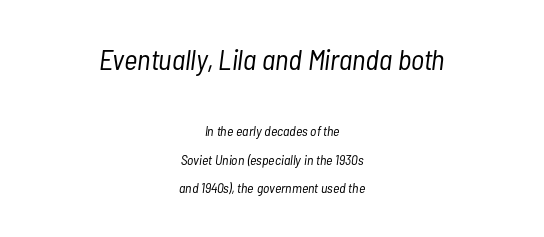
The image shows 29 px light, condensed type, italic (leaning right); set centered, loose line spacing (2.01x), normal letter spacing, not underlined; the first (top) block is 2.07x larger; low stroke contrast and a medium x-height.
